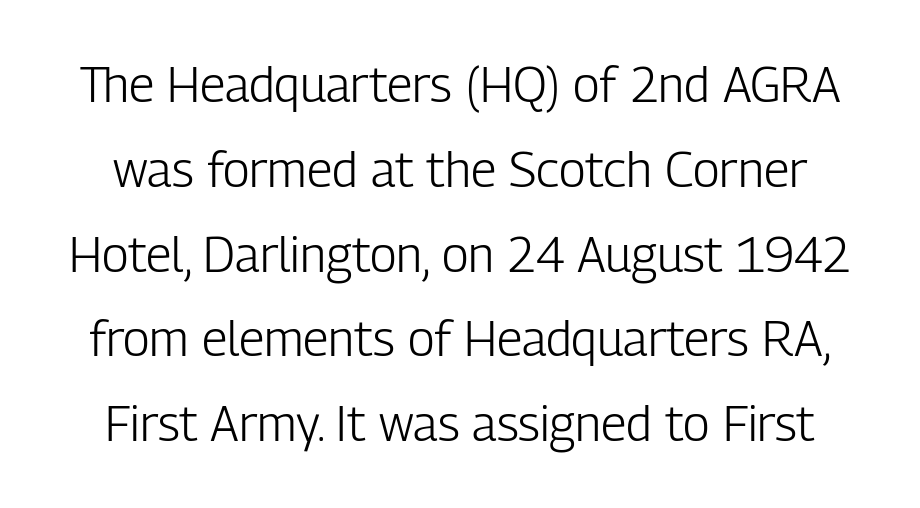
The image shows 49 px light, condensed sans-serif type, upright; set line spacing 1.73x, normal letter spacing, not underlined; low stroke contrast and a medium x-height.
